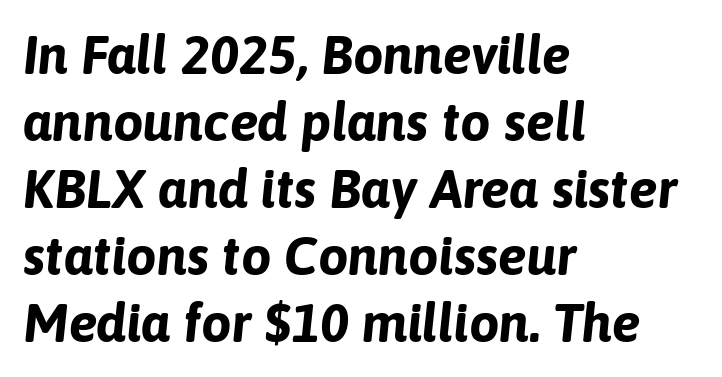
The image shows 54 px bold type, italic (leaning right); set left-aligned, line spacing 1.24x, normal letter spacing, not underlined; low stroke contrast and a medium x-height.
